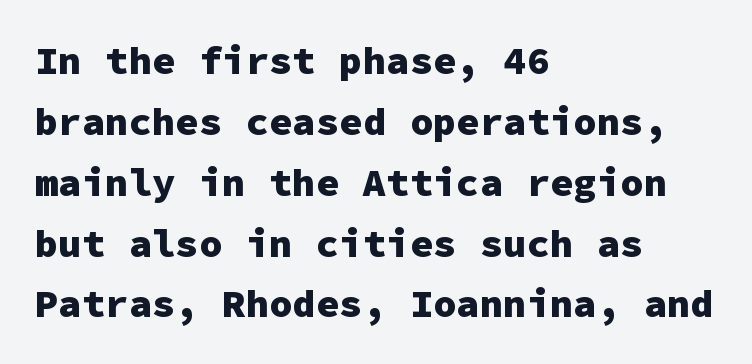
The image shows 39 px heavy sans-serif type, upright, monospaced; set left-aligned, normal line spacing (1.56x), normal letter spacing, not underlined; low stroke contrast and a medium x-height.
